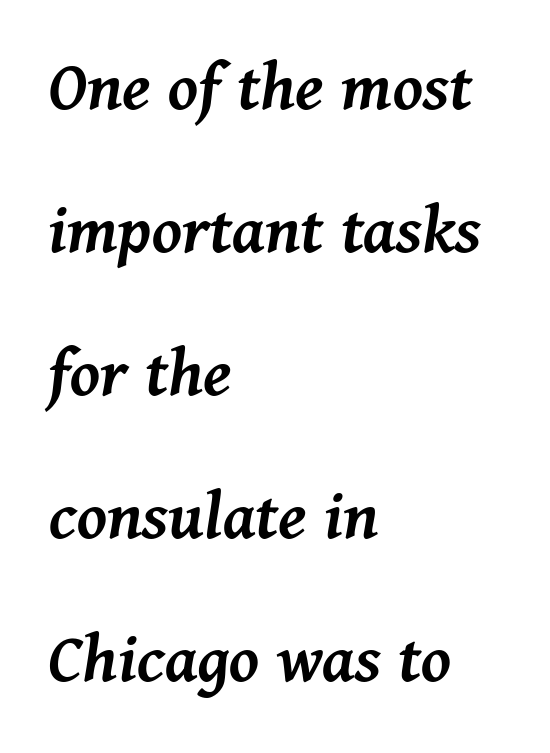
{"italic": "yes", "lean": "right", "slant_degrees": 11, "bold": "semi", "weight": "semibold", "width": "normal", "stroke_contrast": "medium", "x_height": "medium", "monospaced": "no", "underline": "no", "align": "left", "line_spacing": "loose", "line_spacing_ratio": 1.96, "letter_spacing": "normal", "letter_spacing_em": 0.0, "glyph_px": 73}
